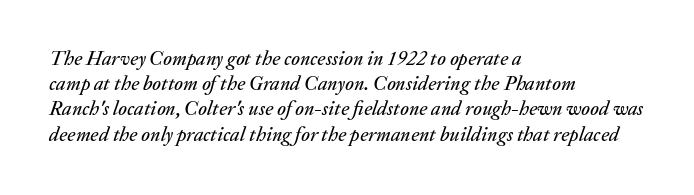
{"italic": "yes", "lean": "right", "slant_degrees": 20, "underline": "no", "align": "left", "line_spacing": "normal", "line_spacing_ratio": 1.26, "letter_spacing": "normal", "letter_spacing_em": 0.0, "glyph_px": 20}
